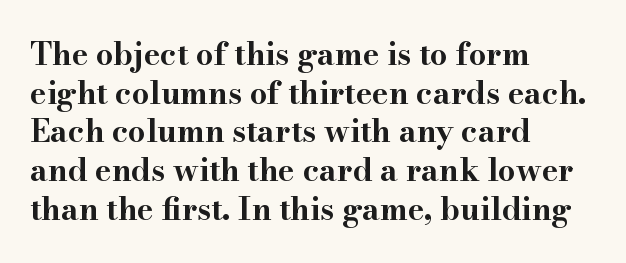
{"serif": "yes", "italic": "no", "bold": "yes", "weight": "bold", "width": "wide", "stroke_contrast": "high", "x_height": "small", "monospaced": "no", "underline": "no", "align": "left", "line_spacing": "normal", "line_spacing_ratio": 1.25, "letter_spacing": "normal", "letter_spacing_em": 0.0, "glyph_px": 31}
